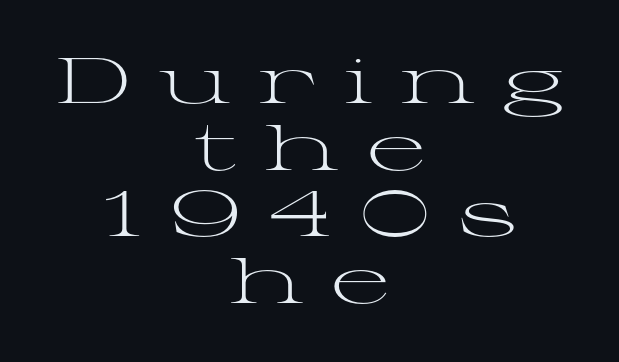
{"serif": "yes", "italic": "no", "bold": "no", "weight": "light", "width": "wide", "stroke_contrast": "medium", "x_height": "medium", "monospaced": "no", "underline": "no", "align": "center", "line_spacing": "tight", "line_spacing_ratio": 1.04, "letter_spacing": "wide", "letter_spacing_em": 0.42, "glyph_px": 64}
